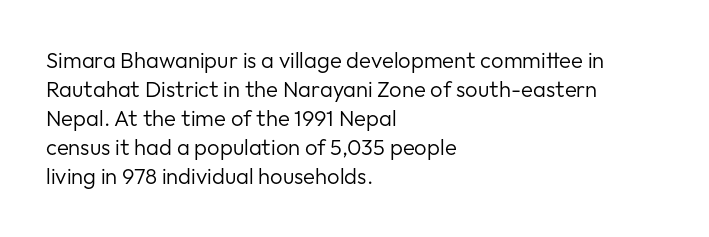
The image shows 22 px text type, upright; set left-aligned, normal line spacing (1.32x), normal letter spacing, not underlined.
